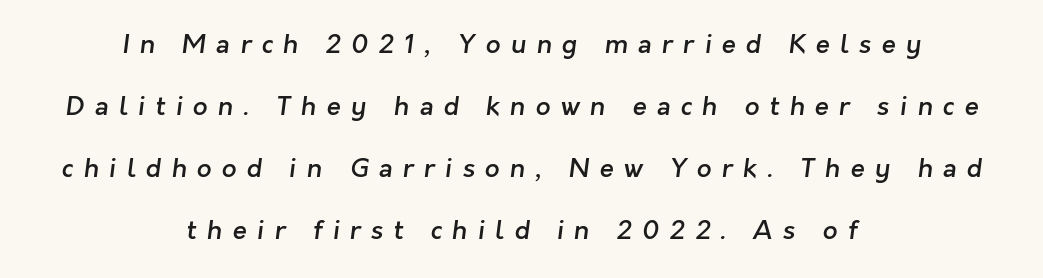
{"bold": "semi", "underline": "no", "align": "center", "line_spacing": "loose", "line_spacing_ratio": 2.38, "letter_spacing": "wide", "letter_spacing_em": 0.39, "glyph_px": 26}
